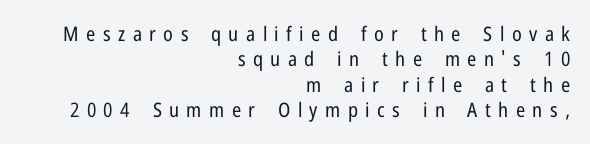
The line texture is sparse and dotted thanks to wide tracking. Rows of type keep a routine distance in the vertical direction. Visually the block forms a straight wall on the right and a jagged coastline on the left. Tall strokes in this sample are plumb rather than angled. The weight tops out at a normal text grade.
